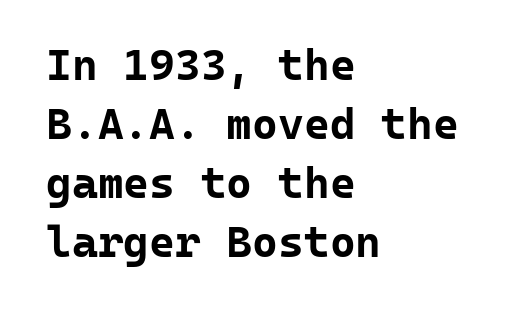
Q: Is the text bold? A: Yes.
Q: Is the text italic (slanted)? A: No, it is upright.
Q: Is the typeface a serif or a sans-serif typeface? A: Sans-serif.
Q: Is the text underlined? A: No.
Q: How is the paragraph aligned? A: Left-aligned.
Q: Is the spacing between letters normal or unusually wide? A: Normal.
Q: Is the spacing between lines tight, normal or loose? A: Normal.
Q: Width (condensed, normal, or wide)? A: Normal.
Q: Stroke contrast? A: Low.
Q: x-height? A: Medium.
Q: Monospaced? A: Yes.
